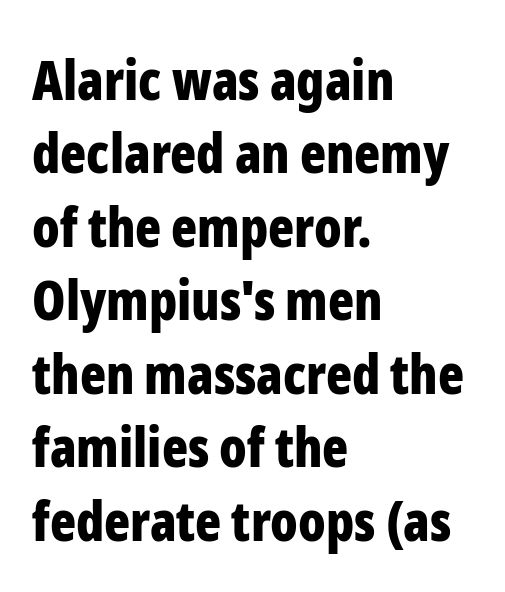
Q: Is the text bold? A: Yes.
Q: Is the text italic (slanted)? A: No, it is upright.
Q: Is the typeface a serif or a sans-serif typeface? A: Sans-serif.
Q: Is the text underlined? A: No.
Q: How is the paragraph aligned? A: Left-aligned.
Q: Is the spacing between letters normal or unusually wide? A: Normal.
Q: Is the spacing between lines tight, normal or loose? A: Normal.
Q: Width (condensed, normal, or wide)? A: Condensed.
Q: Stroke contrast? A: Low.
Q: x-height? A: Medium.
Q: Monospaced? A: No.
